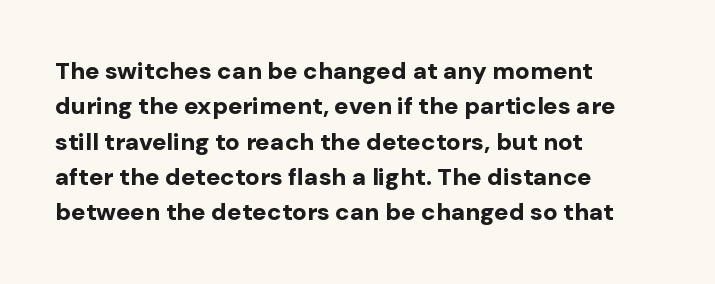
Q: Is the text bold? A: Yes.
Q: Is the text italic (slanted)? A: No, it is upright.
Q: Is the text underlined? A: No.
Q: How is the paragraph aligned? A: Left-aligned.
Q: Is the spacing between letters normal or unusually wide? A: Normal.
Q: Is the spacing between lines tight, normal or loose? A: Normal.
